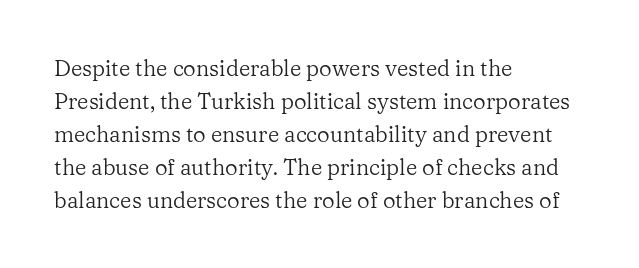
In terms of leading, this rendering sits right in the middle. Quick note: not italic, upright. Stems here are at most as thick as an everyday book face. Letter spacing: default.
